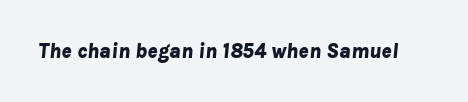
Q: Is the text bold? A: Yes.
Q: Is the text italic (slanted)? A: Yes, it leans right by about 8 degrees.
Q: Is the text underlined? A: No.
Q: Is the spacing between letters normal or unusually wide? A: Normal.
